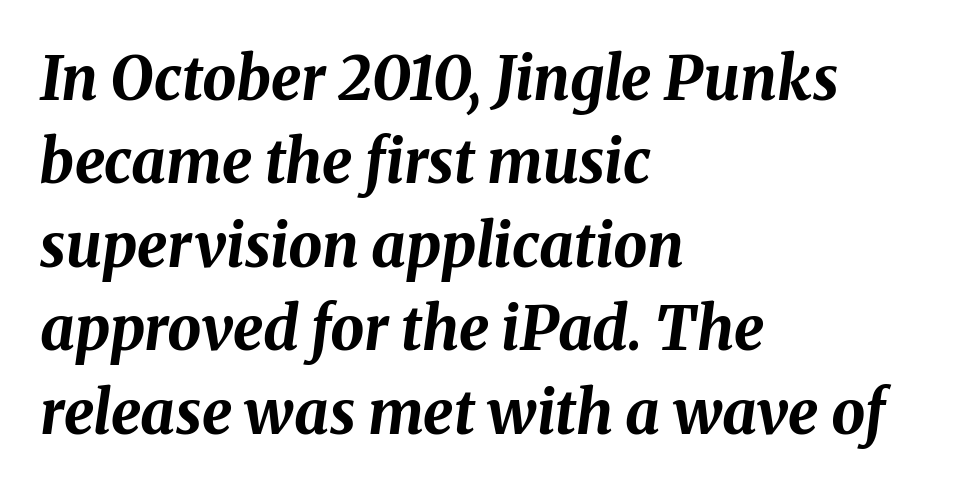
The image shows 60 px bold type, italic (leaning right); set left-aligned, normal line spacing (1.39x), normal letter spacing, not underlined; medium stroke contrast and a medium x-height.
